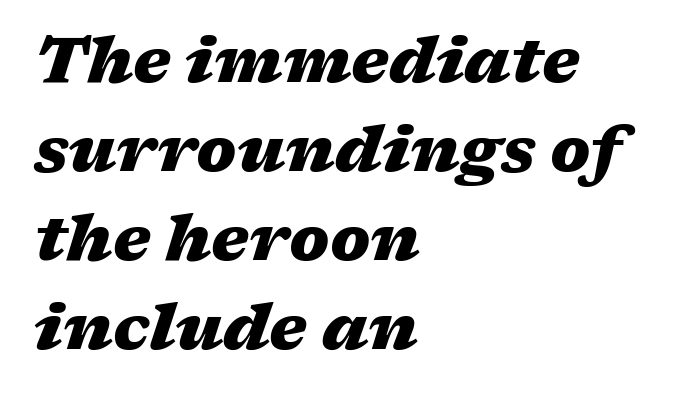
Q: Is the text bold? A: Yes.
Q: Is the text italic (slanted)? A: Yes, it leans right by about 17 degrees.
Q: Is the text underlined? A: No.
Q: How is the paragraph aligned? A: Left-aligned.
Q: Is the spacing between letters normal or unusually wide? A: Normal.
Q: Is the spacing between lines tight, normal or loose? A: Normal.
Q: Width (condensed, normal, or wide)? A: Wide.
Q: Stroke contrast? A: Medium.
Q: x-height? A: Medium.
Q: Monospaced? A: No.
